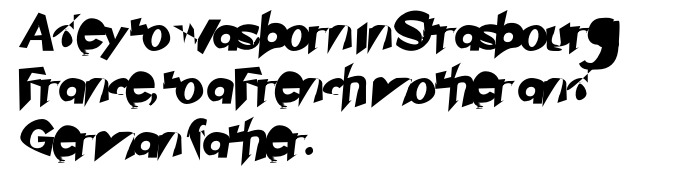
The image shows 37 px sans-serif type; set left-aligned, normal line spacing (1.44x), normal letter spacing, not underlined; low stroke contrast and a small x-height.
